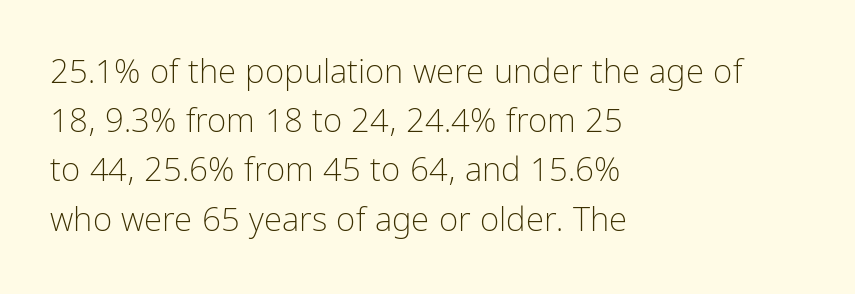
Vertical stems look standard width or narrower in stroke. The passage shown is typed in a proportional face where columns would drift. Quick note: interline space is typical. Bare-footed words on every line.
